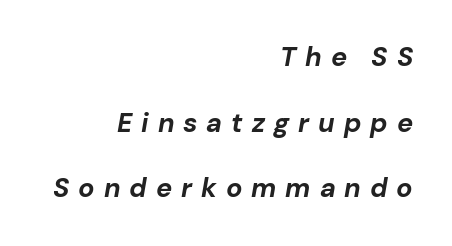
Honestly, the rows look like they've been pulled way apart. The axis of the letterforms is tilted away from vertical. In CSS terms this would be text-align: right. Strong, thick strokes mark this as bold type. Spacing between characters has been opened up far beyond the box default.
